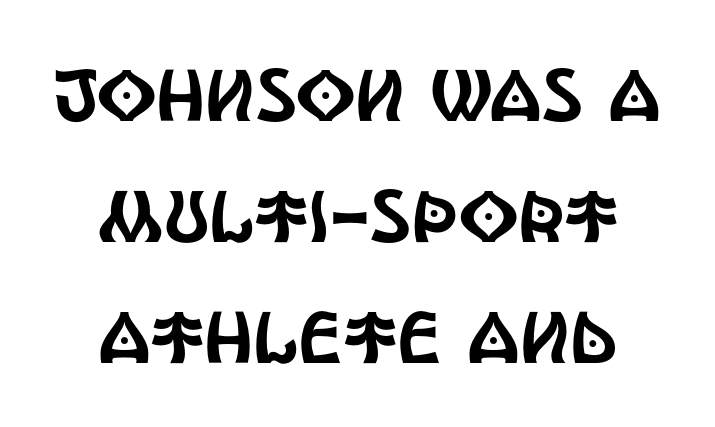
{"serif": "no", "italic": "no", "width": "condensed", "x_height": "large", "monospaced": "no", "underline": "no", "align": "center", "line_spacing": "normal", "line_spacing_ratio": 1.66, "letter_spacing": "normal", "letter_spacing_em": 0.0, "glyph_px": 73}
